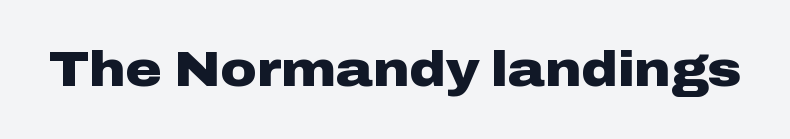
Q: Is the text bold? A: Yes.
Q: Is the text italic (slanted)? A: No, it is upright.
Q: Is the typeface a serif or a sans-serif typeface? A: Sans-serif.
Q: Is the text underlined? A: No.
Q: Is the spacing between letters normal or unusually wide? A: Normal.
Q: Width (condensed, normal, or wide)? A: Wide.
Q: Stroke contrast? A: Low.
Q: x-height? A: Medium.
Q: Monospaced? A: No.
